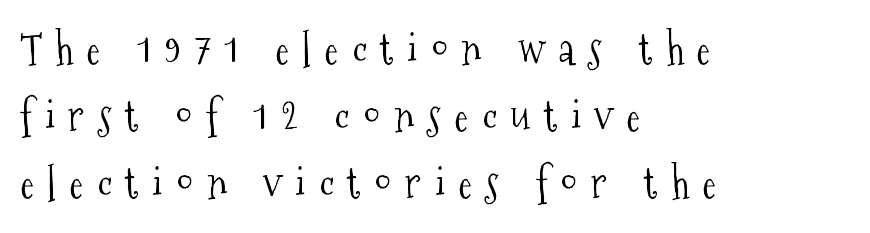
Nothing heavy about these letters — not bold at all. Ascenders rise straight up at ninety degrees. Has an underline been added? It has not. Type style note: has serifs. Each line starts at the same left margin while the right side varies. The face used here is proportionally spaced, like ordinary book or web type.
